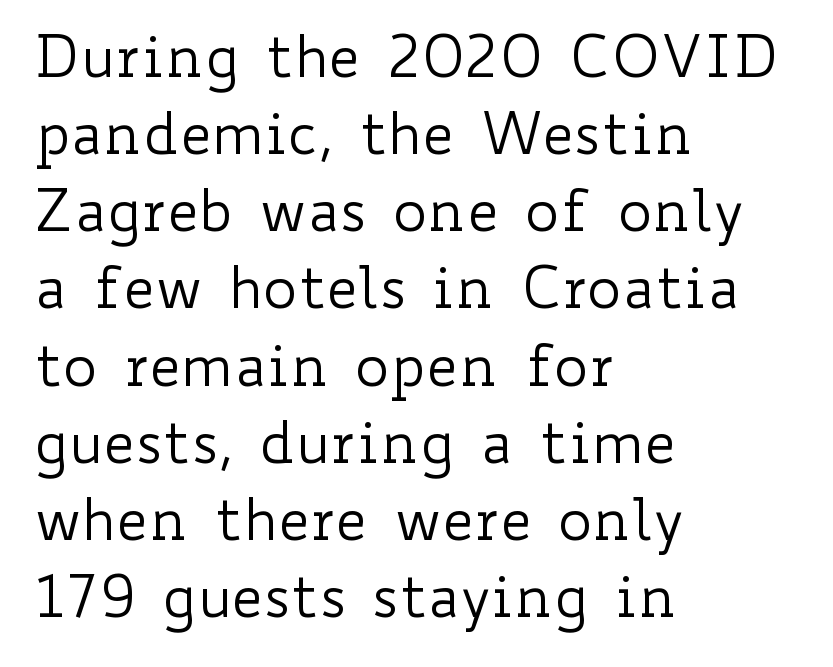
{"italic": "no", "bold": "no", "weight": "regular", "width": "wide", "stroke_contrast": "low", "x_height": "small", "monospaced": "no", "underline": "no", "align": "left", "line_spacing": "normal", "line_spacing_ratio": 1.33, "letter_spacing": "normal", "letter_spacing_em": 0.0, "glyph_px": 58}
